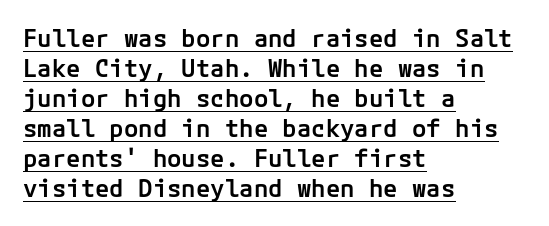
{"italic": "no", "bold": "semi", "underline": "yes", "align": "left", "line_spacing": "normal", "line_spacing_ratio": 1.25, "letter_spacing": "normal", "letter_spacing_em": 0.0, "glyph_px": 24}
